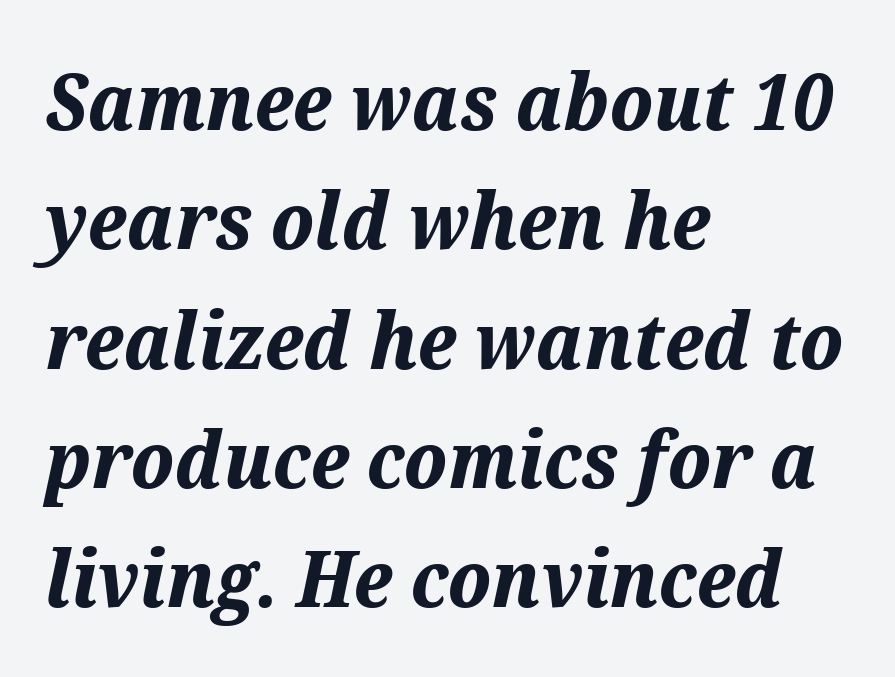
These lines sit exactly where default settings would place them. These lines stack with their left ends in a neat column. A typesetter would mark this as italic. The line texture is even and compact thanks to regular tracking.
